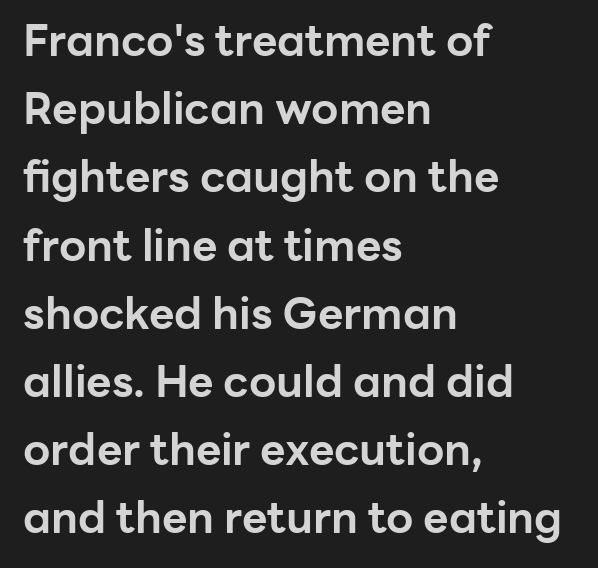
Students, observe: this is what conventionally led text looks like. Horizontal alignment here is leftward, the default for most running prose. The space beneath each line is pristine and unruled. Here the designer chose a conventional face with non-uniform glyph widths. When letters stand straight like this, we call the style roman or upright. You'd pick this weight for a headline — it's a proper bold.
